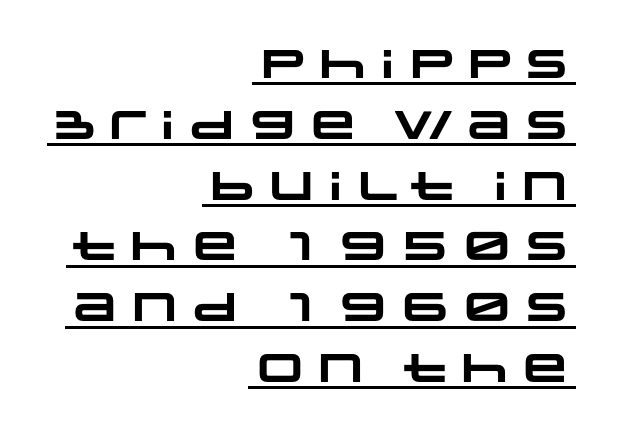
{"serif": "no", "bold": "yes", "weight": "heavy", "width": "wide", "stroke_contrast": "low", "x_height": "large", "monospaced": "no", "underline": "yes", "align": "right", "line_spacing": "normal", "line_spacing_ratio": 1.52, "letter_spacing": "normal", "letter_spacing_em": 0.0, "glyph_px": 40}
